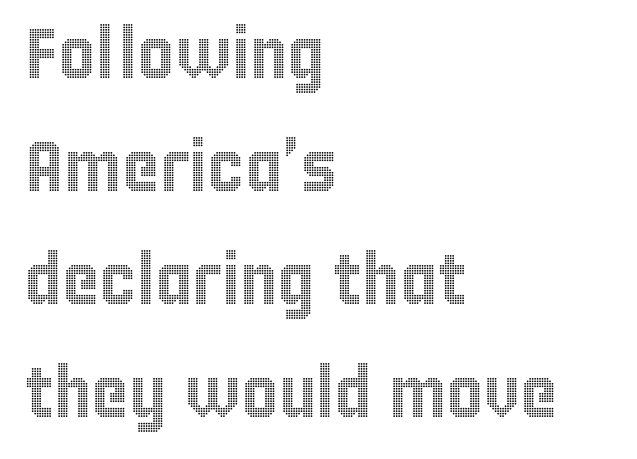
{"italic": "no", "width": "condensed", "x_height": "large", "monospaced": "no", "underline": "no", "align": "left", "line_spacing": "normal", "line_spacing_ratio": 1.59, "letter_spacing": "normal", "letter_spacing_em": 0.0, "glyph_px": 71}
